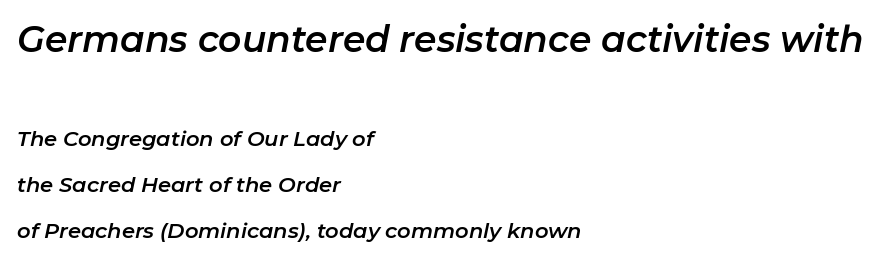
Large over small — that's the arrangement of the two blocks here. Think of a printed novel: that variable character pitch is what you see here. Compared with ordinary roman type, these characters are visibly tilted. If you drew a ruler down the left edge, every line would touch it.
